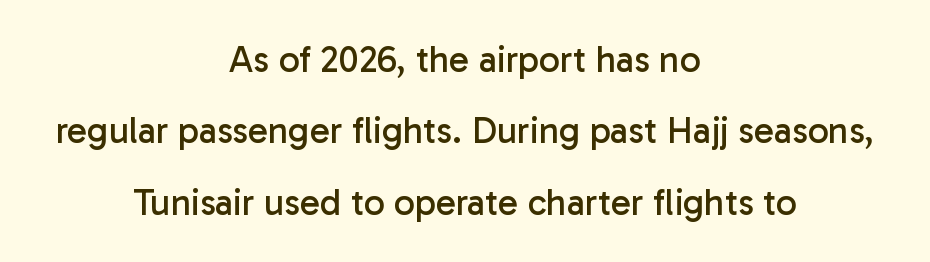
Q: Is the text bold? A: No.
Q: Is the text italic (slanted)? A: No, it is upright.
Q: Is the typeface a serif or a sans-serif typeface? A: Sans-serif.
Q: Is the text underlined? A: No.
Q: How is the paragraph aligned? A: Centered.
Q: Is the spacing between letters normal or unusually wide? A: Normal.
Q: Is the spacing between lines tight, normal or loose? A: Loose.
Q: Width (condensed, normal, or wide)? A: Normal.
Q: Stroke contrast? A: Low.
Q: x-height? A: Medium.
Q: Monospaced? A: No.
